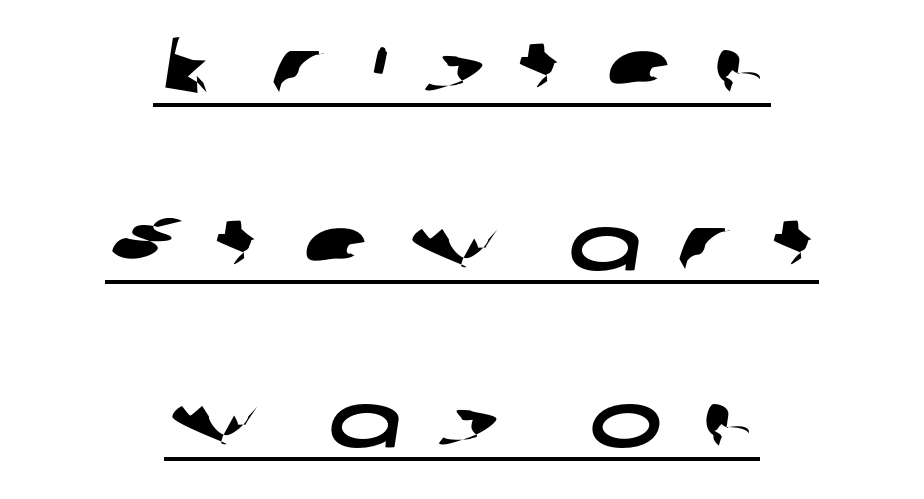
The passage shown is typeset with a sans-serif family. This sample has the flowing, uneven cadence of proportional lettering. The face used here appears with an underline applied. Regarding leading, the lines here are spaced well apart. How are the letters spaced? Widely, with obvious added tracking. The paragraph shown floats in the horizontal middle.
